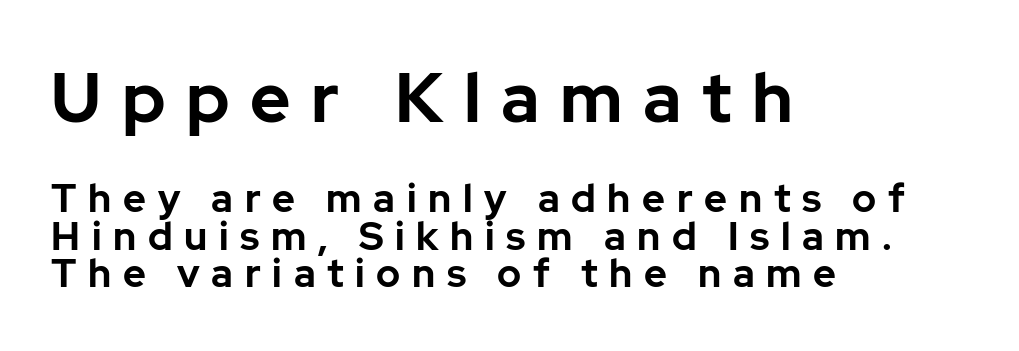
Q: Is the text bold? A: Yes.
Q: Is the text italic (slanted)? A: No, it is upright.
Q: Is the typeface a serif or a sans-serif typeface? A: Sans-serif.
Q: Is the text underlined? A: No.
Q: How is the paragraph aligned? A: Left-aligned.
Q: Is the spacing between letters normal or unusually wide? A: Unusually wide.
Q: Is the spacing between lines tight, normal or loose? A: Tight.
Q: Which block of text is set in a larger size, the first (top) or the second (bottom)? A: The first (top) one.
Q: Width (condensed, normal, or wide)? A: Normal.
Q: Stroke contrast? A: Low.
Q: x-height? A: Medium.
Q: Monospaced? A: No.
